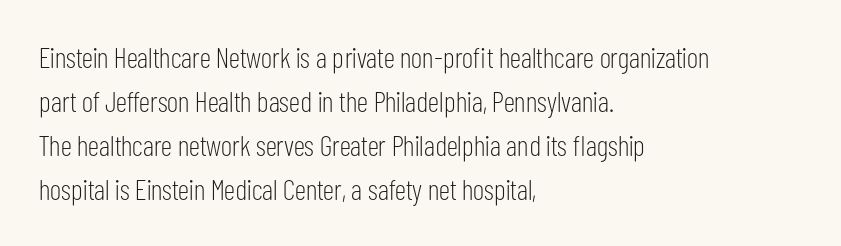
Q: Is the text bold? A: No.
Q: Is the text italic (slanted)? A: No, it is upright.
Q: Is the typeface a serif or a sans-serif typeface? A: Sans-serif.
Q: Is the text underlined? A: No.
Q: How is the paragraph aligned? A: Left-aligned.
Q: Is the spacing between letters normal or unusually wide? A: Normal.
Q: Is the spacing between lines tight, normal or loose? A: Normal.
Q: Width (condensed, normal, or wide)? A: Condensed.
Q: Stroke contrast? A: Low.
Q: x-height? A: Medium.
Q: Monospaced? A: No.
